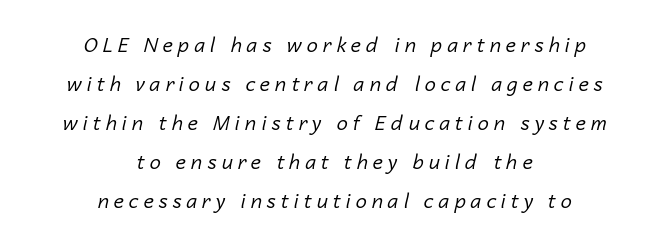
Caption: face not bold, strokes unweighted. Honestly, there is no underline to notice here at all. Each line is balanced around a shared central axis. Emphasis-style slanted type is in use. Whoever set this chose breathing room over compactness in the vertical rhythm.
